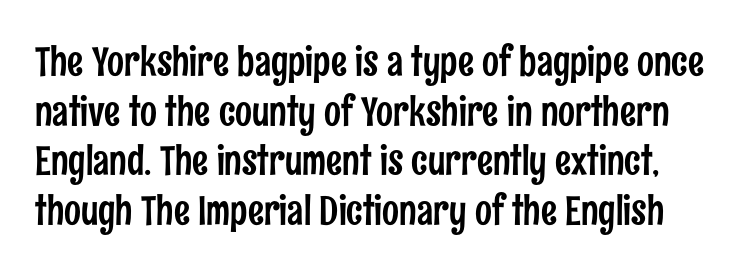
Q: Is the text italic (slanted)? A: No, it is upright.
Q: Is the typeface a serif or a sans-serif typeface? A: Sans-serif.
Q: Is the text underlined? A: No.
Q: Is the spacing between letters normal or unusually wide? A: Normal.
Q: Width (condensed, normal, or wide)? A: Condensed.
Q: Stroke contrast? A: Low.
Q: x-height? A: Medium.
Q: Monospaced? A: No.
